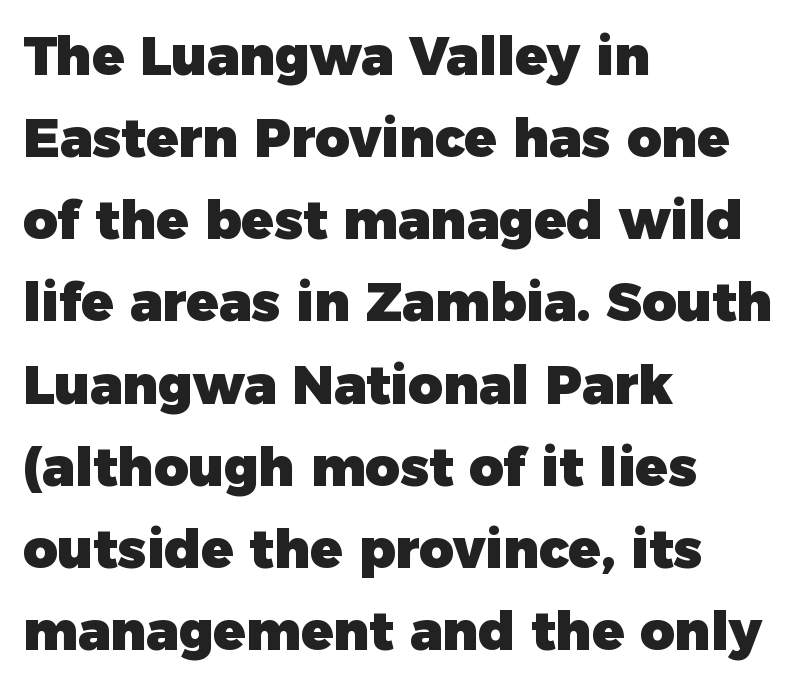
The image shows 53 px heavy sans-serif type, upright; set left-aligned, normal line spacing (1.55x), normal letter spacing, not underlined; low stroke contrast and a medium x-height.
